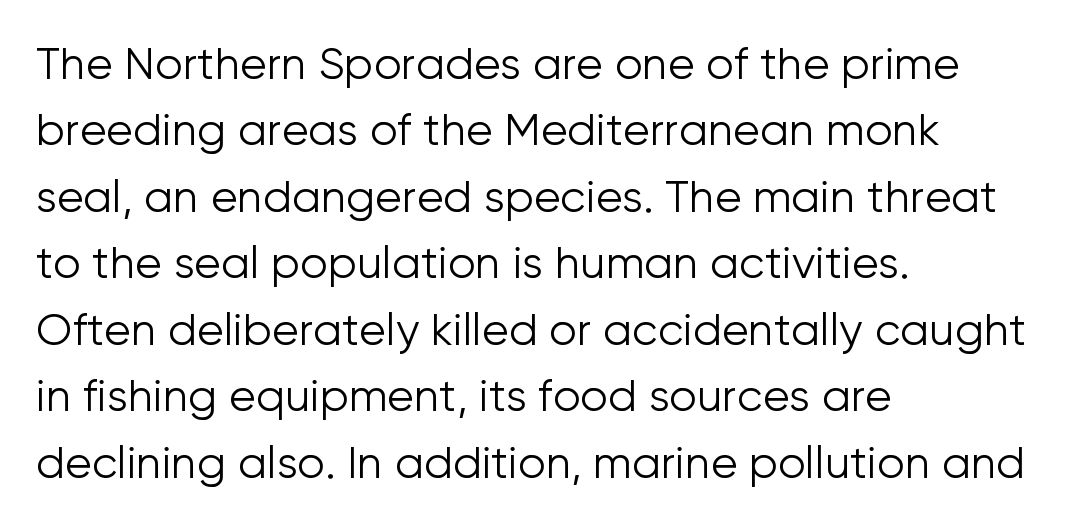
Successive baselines arrive at the customary interval. Layout note: lines flush left. The typeface has the unassuming heft of standard copy or less. Unlike a traditional serif, this face leaves its strokes unadorned. The rendering keeps characters at their native spacing. When letters stand straight like this, we call the style roman or upright.
